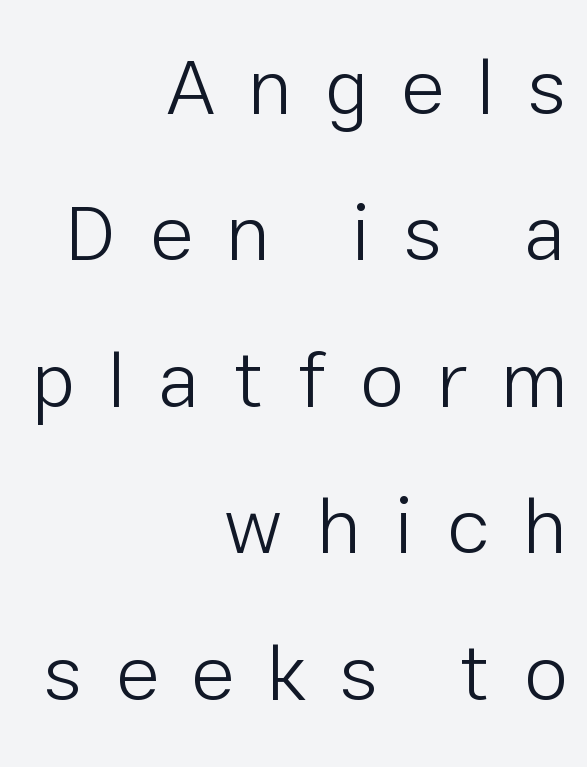
The image shows 80 px light sans-serif type, upright; set right-aligned, line spacing 1.83x, unusually wide letter spacing (+0.41 em), not underlined; low stroke contrast and a medium x-height.
